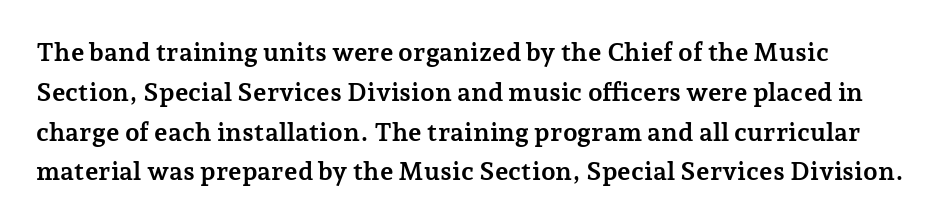
This sample uses an upright cut, with every glyph sitting square on the baseline. Emphasis by weight is at full strength: bold. The rows are spaced the way most documents space them. The glyphs are unaccompanied by any horizontal stroke below them. You could call the tracking neutral — neither tight nor loose.
